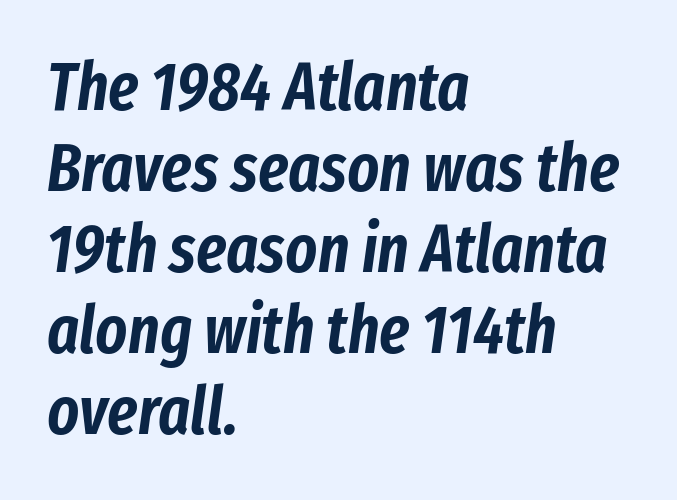
The image shows 67 px condensed type, italic (leaning right); set left-aligned, line spacing 1.21x, normal letter spacing, not underlined; low stroke contrast and a medium x-height.
